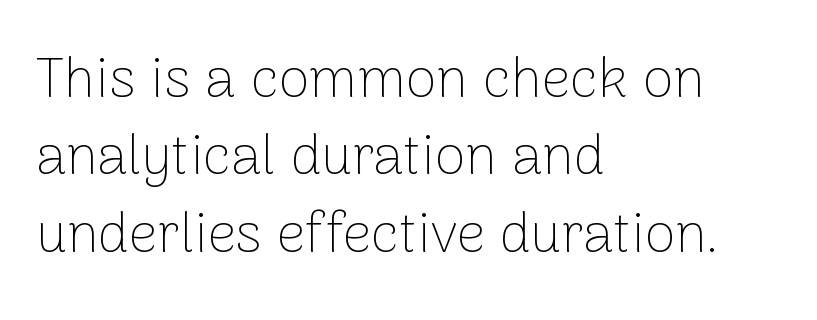
The image shows 56 px thin sans-serif type, upright; set left-aligned, normal line spacing (1.38x), normal letter spacing, not underlined; low stroke contrast and a medium x-height.
